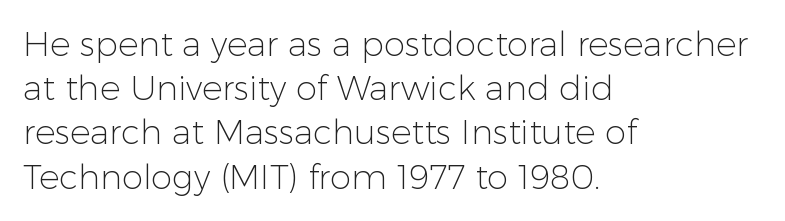
{"serif": "no", "italic": "no", "bold": "no", "weight": "light", "width": "normal", "stroke_contrast": "low", "x_height": "medium", "monospaced": "no", "underline": "no", "align": "left", "line_spacing": "normal", "line_spacing_ratio": 1.3, "letter_spacing": "normal", "letter_spacing_em": 0.0, "glyph_px": 34}
